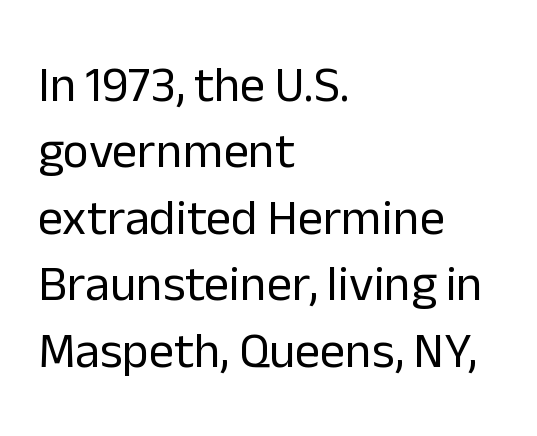
{"serif": "no", "italic": "no", "bold": "no", "weight": "regular", "width": "normal", "stroke_contrast": "low", "x_height": "medium", "monospaced": "no", "underline": "no", "align": "left", "line_spacing": "normal", "line_spacing_ratio": 1.33, "letter_spacing": "normal", "letter_spacing_em": 0.0, "glyph_px": 50}
